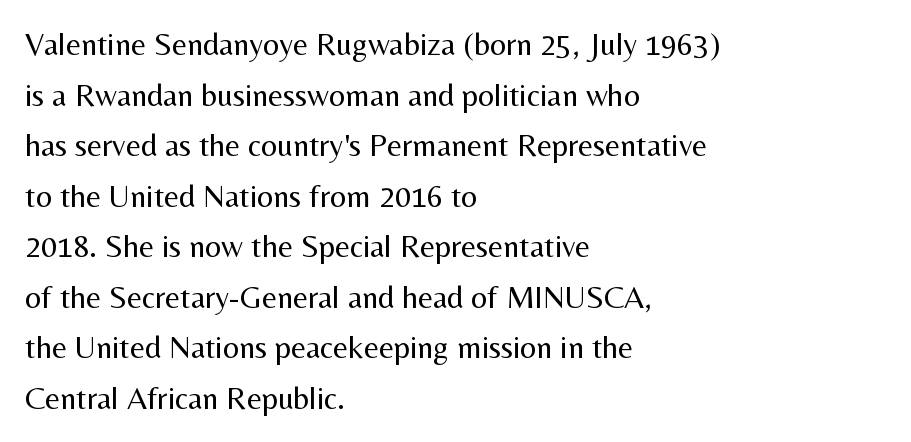
Q: Is the text bold? A: No.
Q: Is the text italic (slanted)? A: No, it is upright.
Q: Is the typeface a serif or a sans-serif typeface? A: Sans-serif.
Q: Is the text underlined? A: No.
Q: How is the paragraph aligned? A: Left-aligned.
Q: Is the spacing between letters normal or unusually wide? A: Normal.
Q: Is the spacing between lines tight, normal or loose? A: Normal.
Q: Width (condensed, normal, or wide)? A: Normal.
Q: Stroke contrast? A: Medium.
Q: x-height? A: Medium.
Q: Monospaced? A: No.
